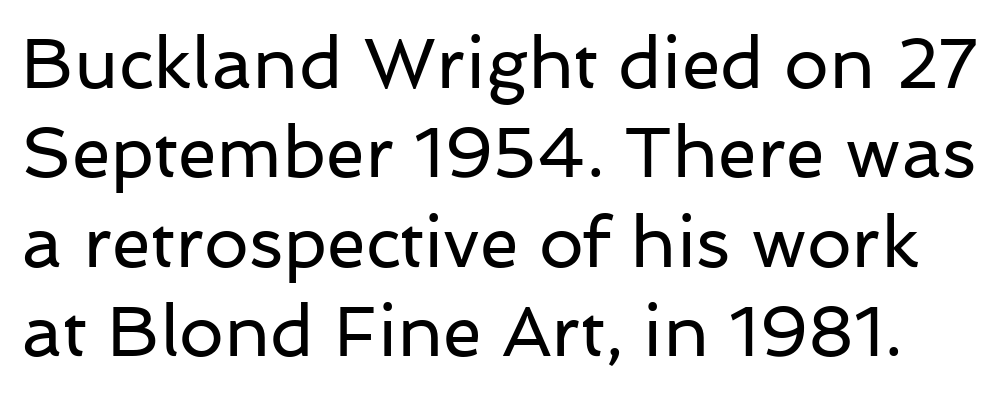
The face used here is proportionally spaced, like ordinary book or web type. Interline gaps are of average width in this sample. Check under the words: just untouched page. Quick note: not italic, upright. This is not heavy type; no bold has been used. No feet cap the strokes, marking this as sans-serif type.
